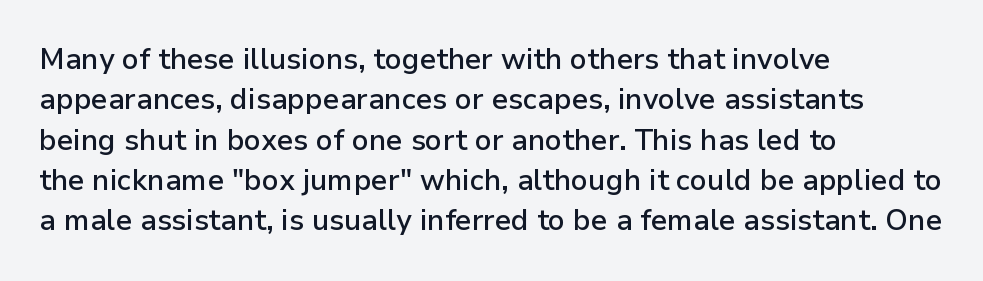
Q: Is the text bold? A: Semi-bold.
Q: Is the text italic (slanted)? A: No, it is upright.
Q: Is the typeface a serif or a sans-serif typeface? A: Sans-serif.
Q: Is the text underlined? A: No.
Q: How is the paragraph aligned? A: Left-aligned.
Q: Is the spacing between letters normal or unusually wide? A: Normal.
Q: Is the spacing between lines tight, normal or loose? A: Normal.
Q: Width (condensed, normal, or wide)? A: Normal.
Q: Stroke contrast? A: Low.
Q: x-height? A: Medium.
Q: Monospaced? A: No.
